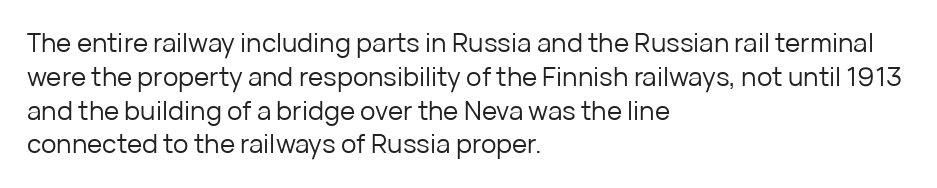
The image shows 26 px text type, upright; set left-aligned, normal line spacing (1.3x), normal letter spacing, not underlined.
